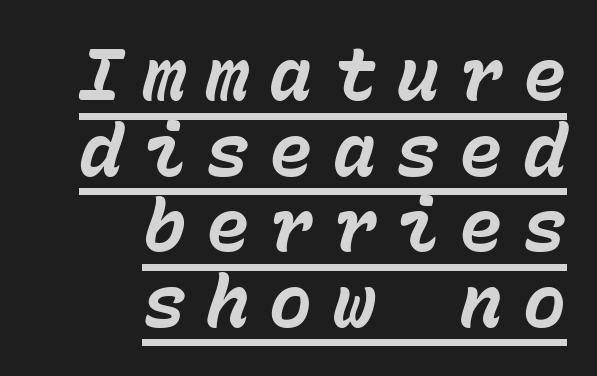
The image shows 72 px bold type, italic (leaning right), monospaced; set right-aligned, tight line spacing (1.05x), unusually wide letter spacing (+0.28 em), underlined; low stroke contrast and a medium x-height.
